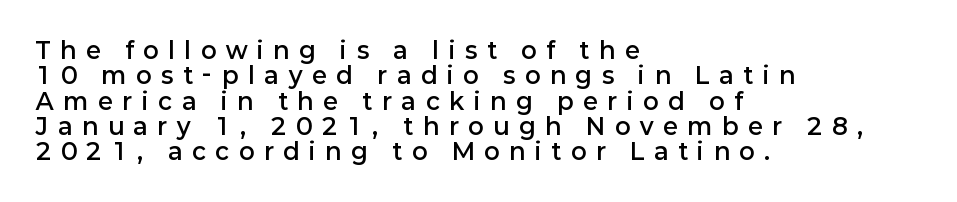
The image shows 23 px text type, upright; set left-aligned, tight line spacing (1.1x), unusually wide letter spacing (+0.43 em), not underlined.
